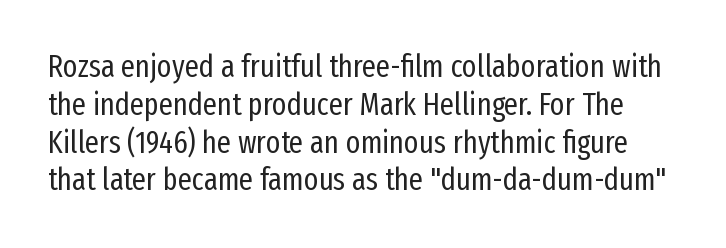
{"serif": "no", "italic": "no", "bold": "no", "weight": "regular", "width": "condensed", "stroke_contrast": "low", "x_height": "medium", "monospaced": "no", "underline": "no", "line_spacing_ratio": 1.22, "letter_spacing": "normal", "letter_spacing_em": 0.0, "glyph_px": 31}
